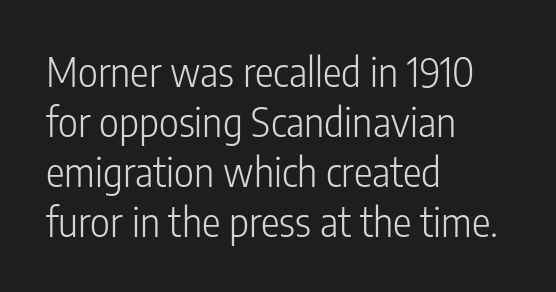
The image shows 39 px light, condensed sans-serif type, upright; set left-aligned, normal line spacing (1.28x), normal letter spacing, not underlined; low stroke contrast and a medium x-height.
